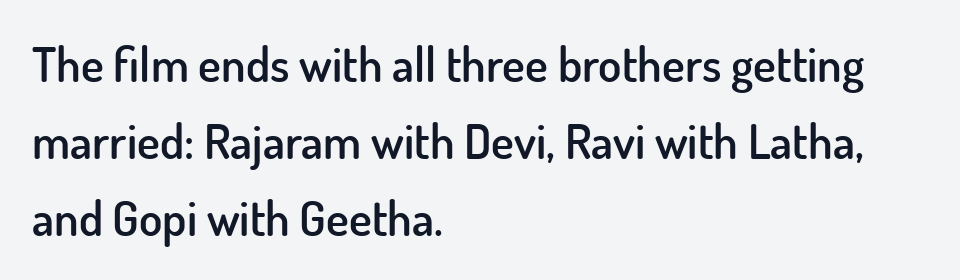
Q: Is the text bold? A: Semi-bold.
Q: Is the text italic (slanted)? A: No, it is upright.
Q: Is the typeface a serif or a sans-serif typeface? A: Sans-serif.
Q: Is the text underlined? A: No.
Q: How is the paragraph aligned? A: Left-aligned.
Q: Is the spacing between letters normal or unusually wide? A: Normal.
Q: Is the spacing between lines tight, normal or loose? A: Normal.
Q: Width (condensed, normal, or wide)? A: Normal.
Q: Stroke contrast? A: Low.
Q: x-height? A: Small.
Q: Monospaced? A: No.
